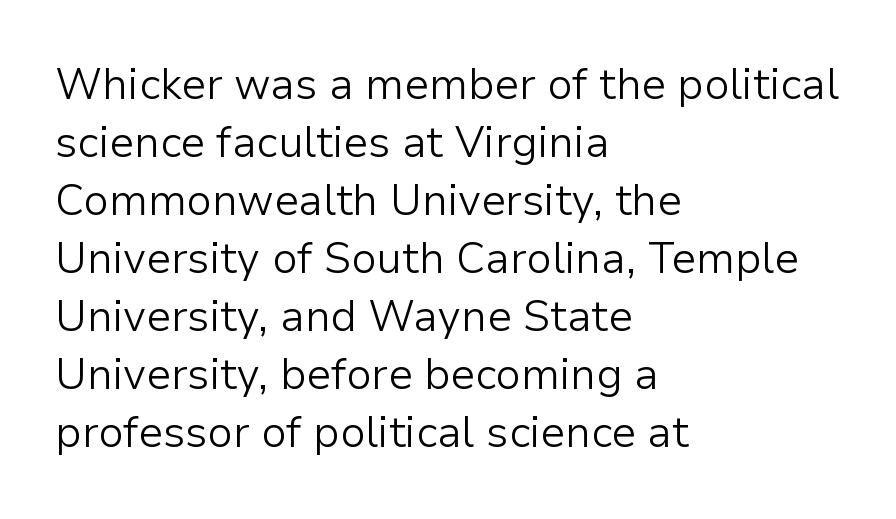
Q: Is the text bold? A: No.
Q: Is the text italic (slanted)? A: No, it is upright.
Q: Is the typeface a serif or a sans-serif typeface? A: Sans-serif.
Q: Is the text underlined? A: No.
Q: How is the paragraph aligned? A: Left-aligned.
Q: Is the spacing between letters normal or unusually wide? A: Normal.
Q: Is the spacing between lines tight, normal or loose? A: Normal.
Q: Width (condensed, normal, or wide)? A: Normal.
Q: Stroke contrast? A: Low.
Q: x-height? A: Medium.
Q: Monospaced? A: No.
